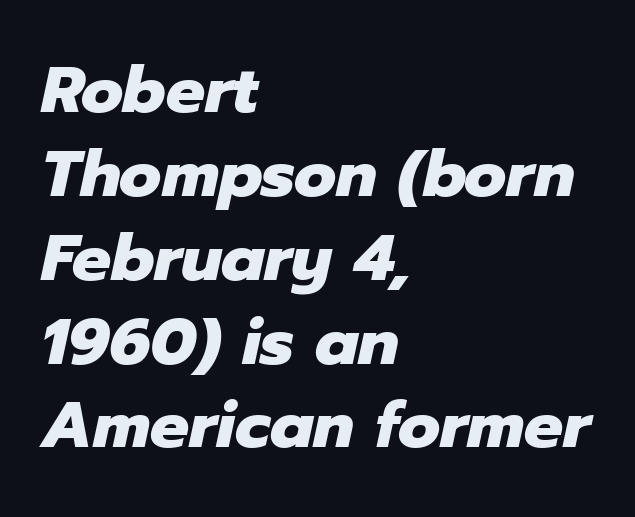
Q: Is the text bold? A: Yes.
Q: Is the text italic (slanted)? A: Yes, it leans right by about 12 degrees.
Q: Is the text underlined? A: No.
Q: How is the paragraph aligned? A: Left-aligned.
Q: Is the spacing between letters normal or unusually wide? A: Normal.
Q: Is the spacing between lines tight, normal or loose? A: Normal.
Q: Width (condensed, normal, or wide)? A: Normal.
Q: Stroke contrast? A: Low.
Q: x-height? A: Medium.
Q: Monospaced? A: No.
